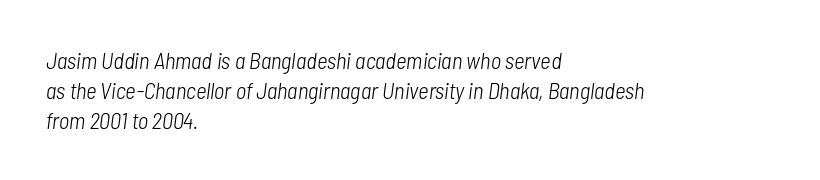
The image shows 23 px text type, italic (leaning right); set left-aligned, normal line spacing (1.3x), normal letter spacing, not underlined.
